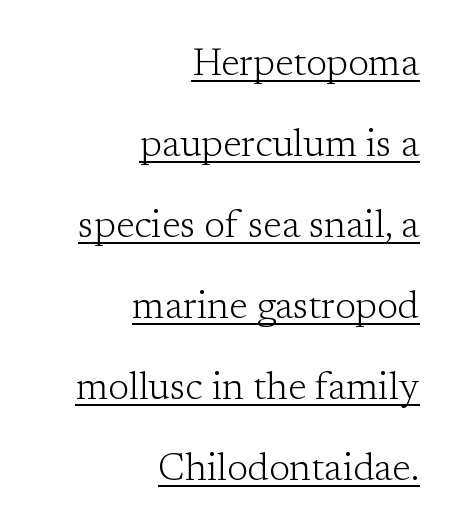
Compared with typical body copy, the letter spacing here is the same. The lettering is marked with a stroke running underneath it. The font family rendered here belongs to the serif group. This sample trades compactness for vertical openness between lines. The letters advance in unequal steps, a hallmark of proportional type.
